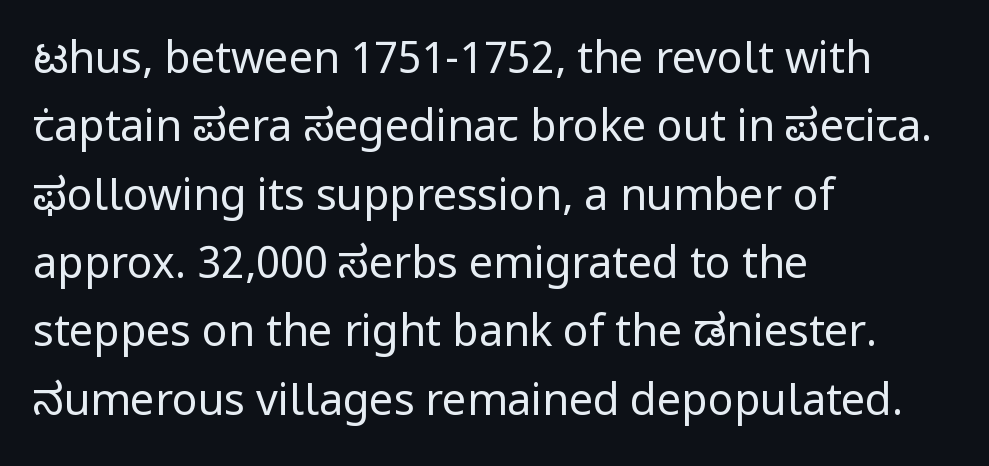
{"serif": "no", "italic": "no", "bold": "no", "weight": "regular", "width": "normal", "stroke_contrast": "low", "x_height": "medium", "monospaced": "no", "underline": "no", "align": "left", "line_spacing": "normal", "line_spacing_ratio": 1.59, "letter_spacing": "normal", "letter_spacing_em": 0.0, "glyph_px": 43}
